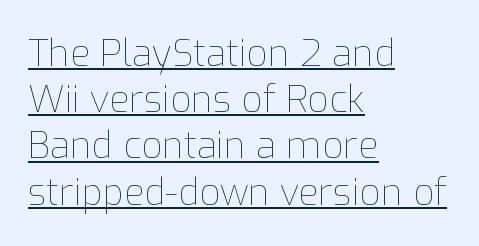
How would I describe the line gaps? Plain and ordinary. These lines were composed using upright roman letters. These lines are set flush left with a ragged right edge. Think of a printed novel: that variable character pitch is what you see here. No letter is thick-stroked: the sample isn't bold. Check the space under the baseline: a stroke is drawn there.
